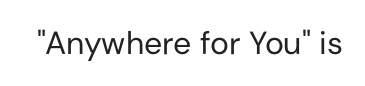
The image shows 32 px regular-weight sans-serif type, upright; set normal letter spacing, not underlined; low stroke contrast and a medium x-height.
